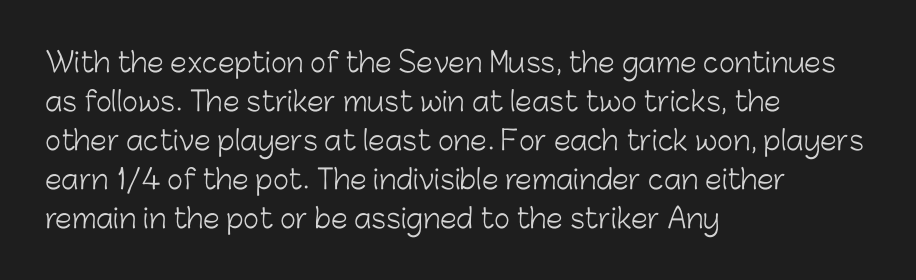
Nothing heavy about these letters — not bold at all. The block of text has a typical density, with ordinary space between rows. Posture: straight, roman, zero tilt. Quick note: underline off. The letterforms sit shoulder to shoulder at normal distance.
